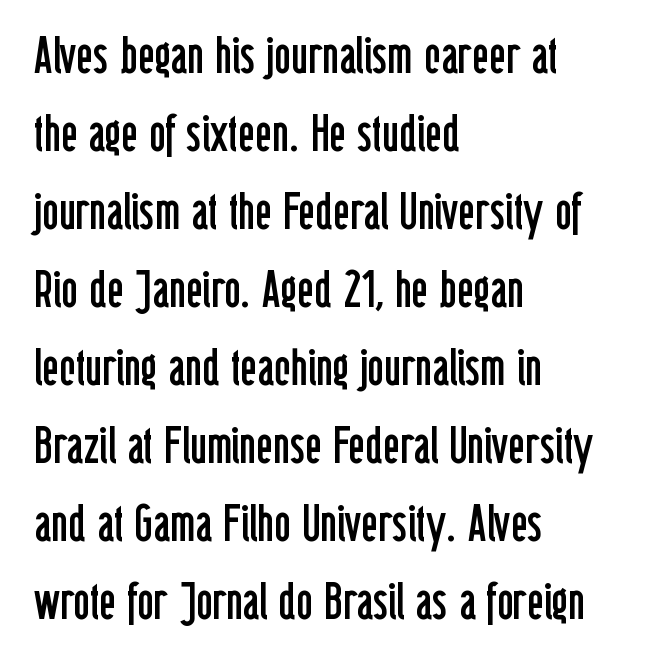
{"serif": "no", "italic": "no", "bold": "no", "weight": "regular", "width": "condensed", "stroke_contrast": "low", "x_height": "medium", "monospaced": "no", "underline": "no", "align": "left", "line_spacing": "normal", "line_spacing_ratio": 1.53, "letter_spacing": "normal", "letter_spacing_em": 0.0, "glyph_px": 51}
